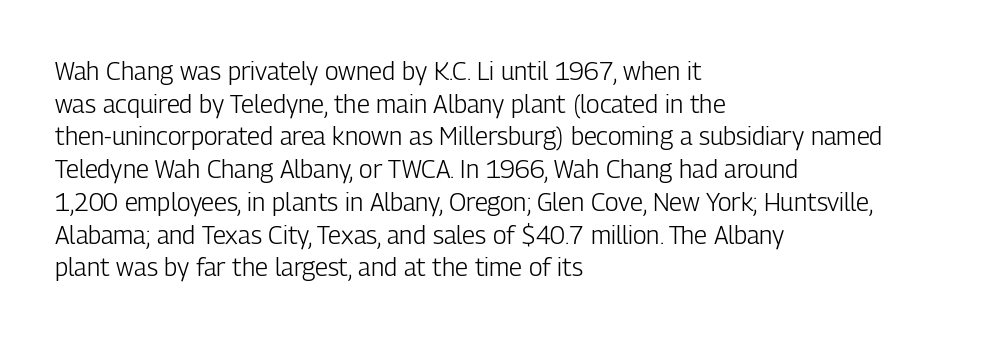
Q: Is the text bold? A: No.
Q: Is the text italic (slanted)? A: No, it is upright.
Q: Is the text underlined? A: No.
Q: How is the paragraph aligned? A: Left-aligned.
Q: Is the spacing between letters normal or unusually wide? A: Normal.
Q: Is the spacing between lines tight, normal or loose? A: Normal.
